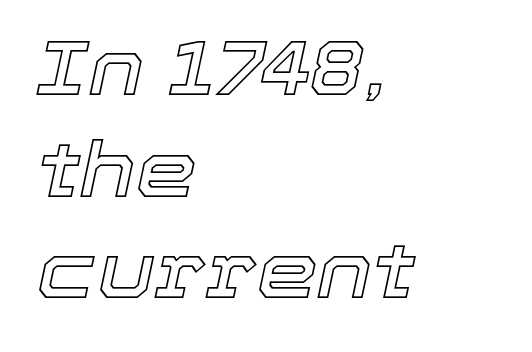
The image shows 77 px text type, italic (leaning right); set left-aligned, normal line spacing (1.32x), normal letter spacing, not underlined; a medium x-height.
